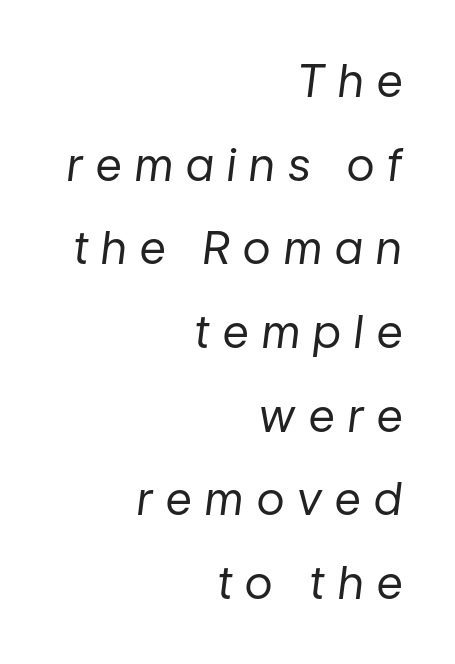
The rendering anchors every line to the right-hand side. These lines are rendered in a variable-pitch font. The tracking jumps out immediately: characters are airy and widely separated. The strokes are not fattened; the text isn't bold.
